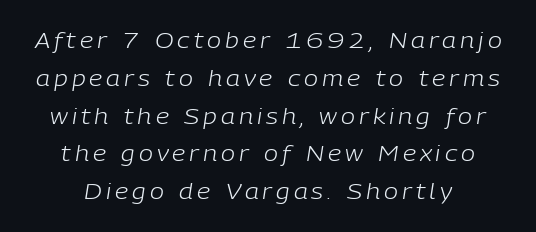
Q: Is the text bold? A: No.
Q: Is the text italic (slanted)? A: Yes, it leans right by about 9 degrees.
Q: Is the text underlined? A: No.
